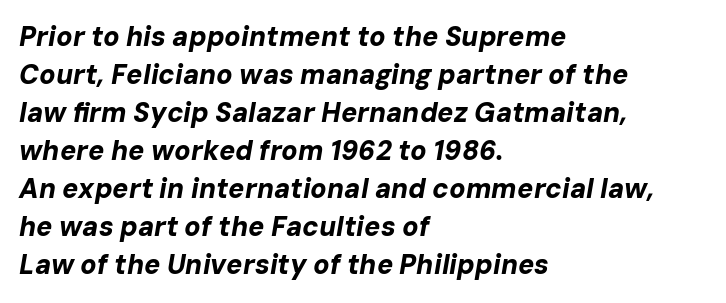
Compared with ordinary roman type, these characters are visibly tilted. The typesetter chose a ragged-right arrangement here. Baseline-to-baseline distance is the conventional proportion of letter height. A full-strength bold gives these letters their thick strokes.
